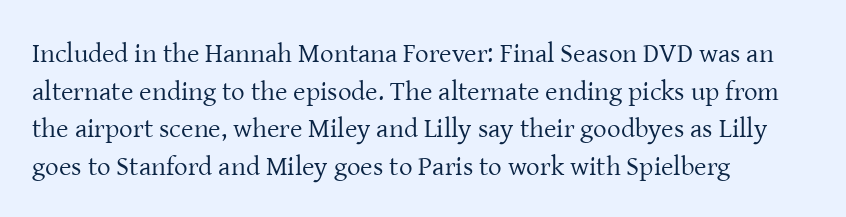
Q: Is the text bold? A: No.
Q: Is the text italic (slanted)? A: No, it is upright.
Q: Is the text underlined? A: No.
Q: How is the paragraph aligned? A: Left-aligned.
Q: Is the spacing between letters normal or unusually wide? A: Normal.
Q: Is the spacing between lines tight, normal or loose? A: Normal.
